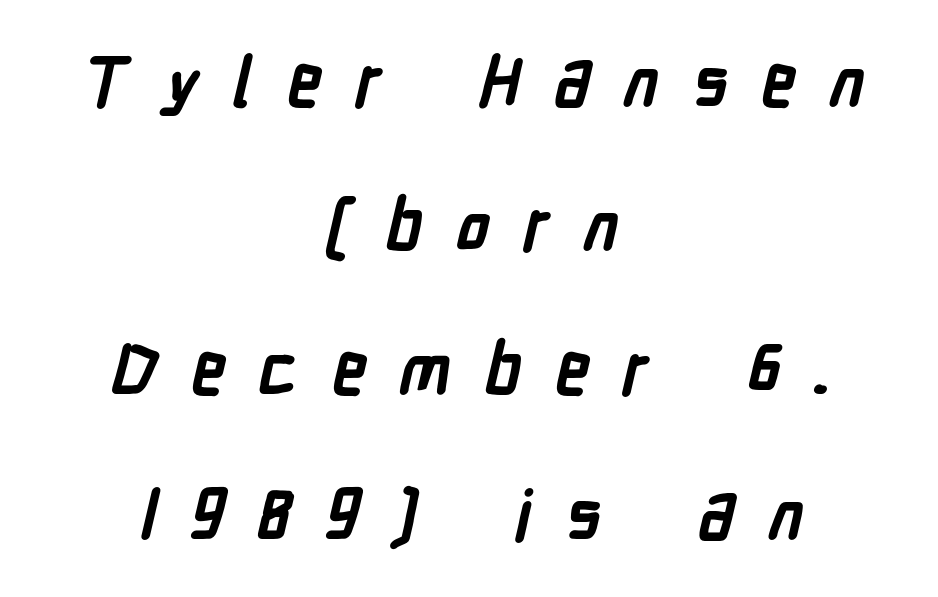
Underline: absent. This is sans-serif lettering, the kind often seen on screens and signage. Teacher's note: observe the equal gaps on both sides — that is centered alignment. Do the characters align in a grid? No, the font is proportional.
